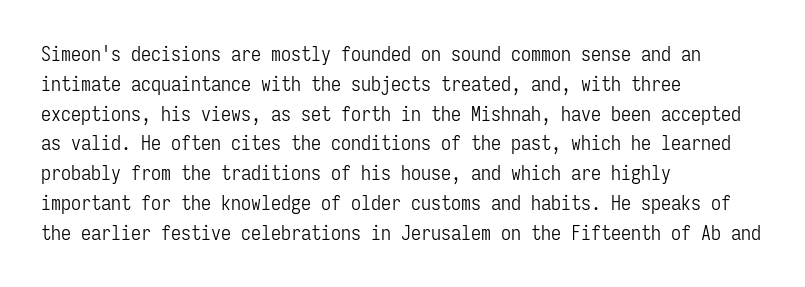
Rule under the text: the space is simply empty. Upright lettering throughout. This rendering leaves character spacing at its baseline value. If you drew a ruler down the left edge, every line would touch it. Is there much room between lines? A standard amount, neither cramped nor airy. This reads as an unemphasized weight, regular at the heaviest.
